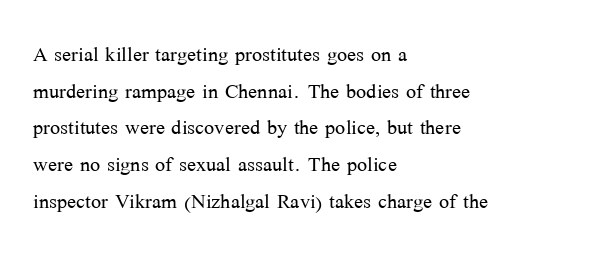
Reading down the block, your eye returns to a fixed left position each line. Do the letters lean? They stand straight. The strip under each line holds only bare page. Bold? No — there's no thickening of the strokes. Line spacing here is normal. Glyph-to-glyph distance matches everyday printed text.
